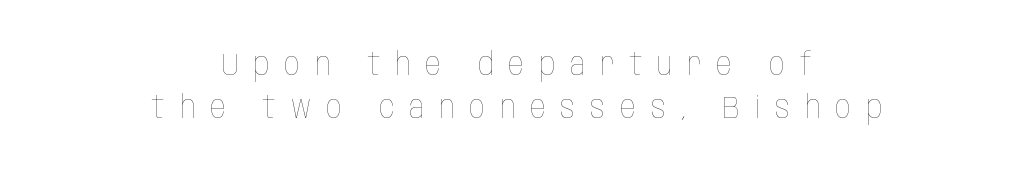
Q: Is the text bold? A: No.
Q: Is the text italic (slanted)? A: No, it is upright.
Q: Is the text underlined? A: No.
Q: How is the paragraph aligned? A: Centered.
Q: Is the spacing between letters normal or unusually wide? A: Unusually wide.
Q: Is the spacing between lines tight, normal or loose? A: Normal.
Q: Width (condensed, normal, or wide)? A: Condensed.
Q: Stroke contrast? A: Low.
Q: x-height? A: Large.
Q: Monospaced? A: No.
